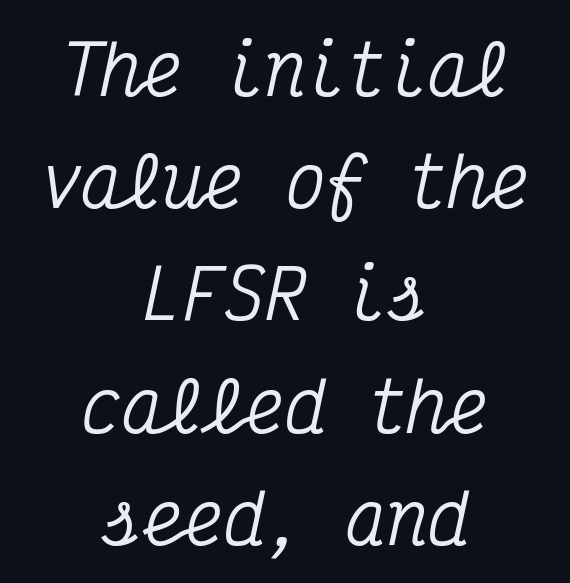
{"serif": "yes", "italic": "yes", "lean": "right", "slant_degrees": 12, "width": "condensed", "stroke_contrast": "medium", "x_height": "medium", "monospaced": "yes", "underline": "no", "align": "center", "line_spacing": "normal", "line_spacing_ratio": 1.65, "letter_spacing": "normal", "letter_spacing_em": 0.0, "glyph_px": 68}
